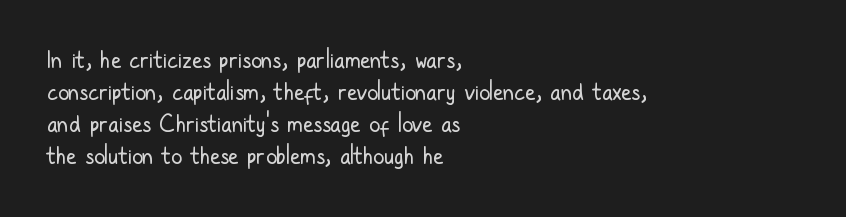
The image shows 22 px text type, upright; set left-aligned, normal line spacing (1.45x), normal letter spacing, not underlined.
